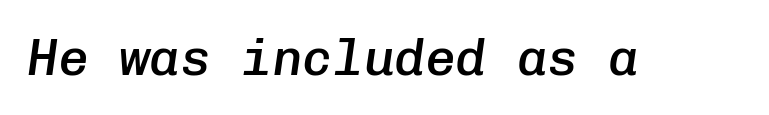
The image shows 51 px semibold type, italic (leaning right), monospaced; set normal letter spacing, not underlined; low stroke contrast and a medium x-height.
